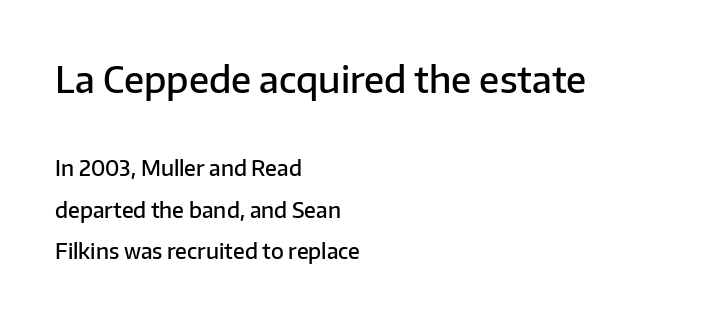
{"serif": "no", "italic": "no", "bold": "semi", "weight": "semibold", "width": "normal", "stroke_contrast": "low", "x_height": "medium", "monospaced": "no", "underline": "no", "align": "left", "line_spacing": "loose", "line_spacing_ratio": 1.96, "letter_spacing": "normal", "letter_spacing_em": 0.0, "larger_block": "first", "size_ratio": 1.71, "glyph_px": 36}
